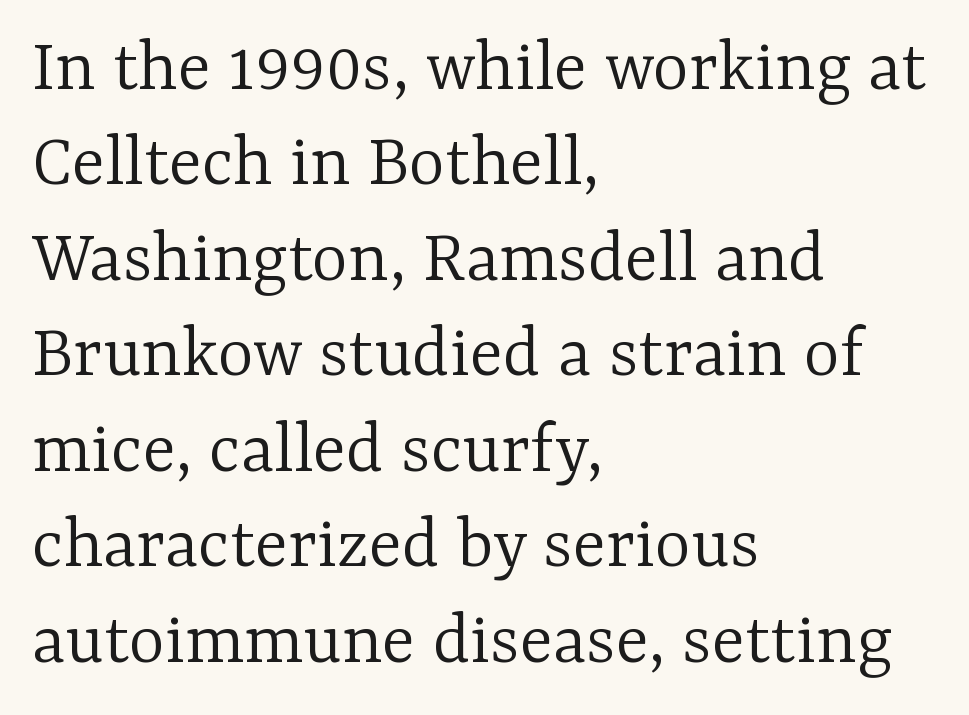
{"serif": "yes", "italic": "no", "bold": "no", "weight": "light", "width": "normal", "stroke_contrast": "low", "x_height": "medium", "monospaced": "no", "underline": "no", "align": "left", "line_spacing_ratio": 1.24, "letter_spacing": "normal", "letter_spacing_em": 0.0, "glyph_px": 77}
